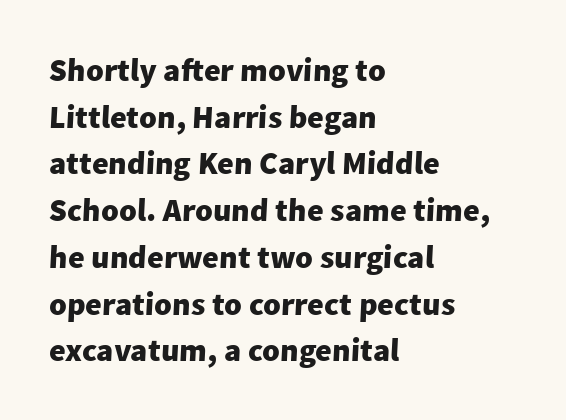
The image shows 32 px heavy sans-serif type; set left-aligned, normal line spacing (1.46x), normal letter spacing, not underlined; low stroke contrast and a medium x-height.
